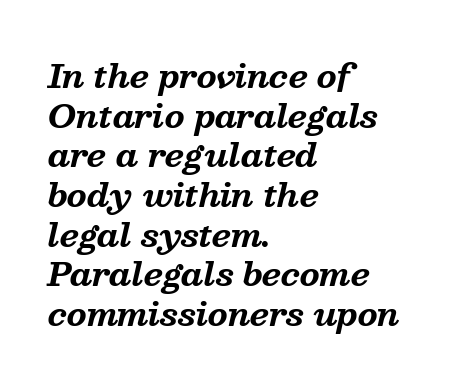
The image shows 32 px bold serif type, italic (leaning right); set left-aligned, line spacing 1.24x, normal letter spacing, not underlined; medium stroke contrast and a medium x-height.
